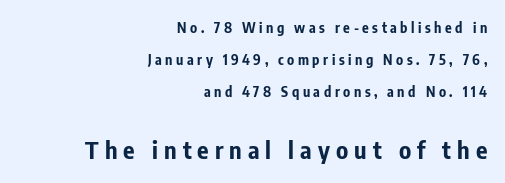
Q: Is the text bold? A: Yes.
Q: Is the text italic (slanted)? A: No, it is upright.
Q: Is the text underlined? A: No.
Q: How is the paragraph aligned? A: Right-aligned.
Q: Is the spacing between letters normal or unusually wide? A: Unusually wide.
Q: Is the spacing between lines tight, normal or loose? A: Loose.
Q: Which block of text is set in a larger size, the first (top) or the second (bottom)? A: The second (bottom) one.
